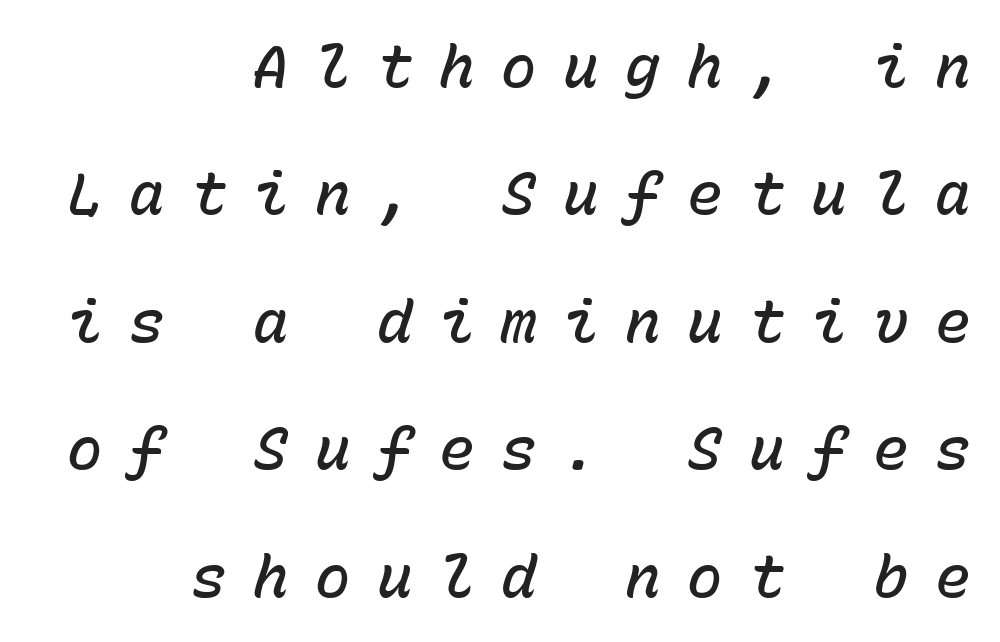
{"italic": "yes", "lean": "right", "slant_degrees": 15, "bold": "semi", "weight": "semibold", "width": "normal", "stroke_contrast": "low", "x_height": "medium", "monospaced": "yes", "underline": "no", "align": "right", "line_spacing": "loose", "line_spacing_ratio": 2.16, "letter_spacing": "wide", "letter_spacing_em": 0.45, "glyph_px": 59}
